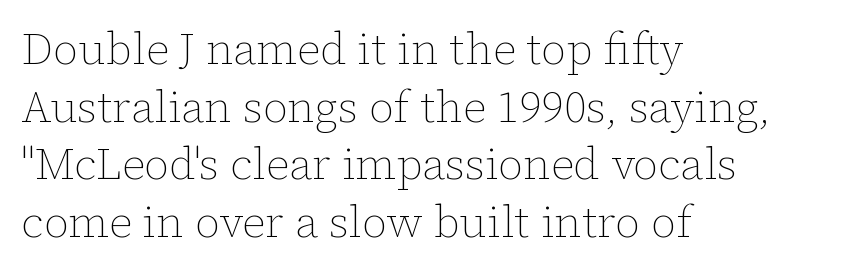
{"italic": "no", "bold": "no", "weight": "thin", "width": "normal", "stroke_contrast": "low", "x_height": "medium", "monospaced": "no", "underline": "no", "align": "left", "line_spacing": "normal", "line_spacing_ratio": 1.31, "letter_spacing": "normal", "letter_spacing_em": 0.0, "glyph_px": 44}
